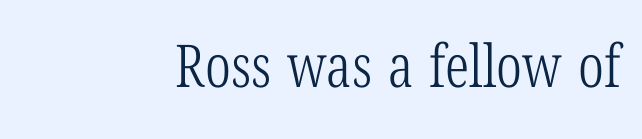
The image shows 59 px light, condensed serif type, upright; set right-aligned, normal letter spacing, not underlined; low stroke contrast and a medium x-height.
